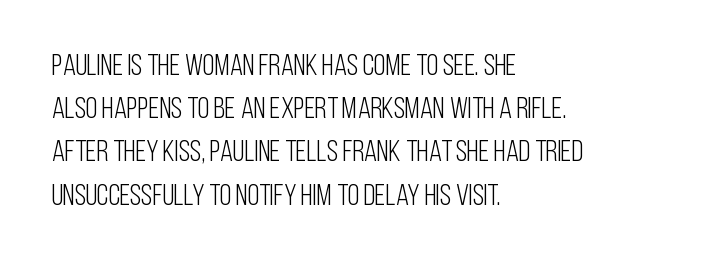
Q: Is the text bold? A: No.
Q: Is the text italic (slanted)? A: No, it is upright.
Q: Is the typeface a serif or a sans-serif typeface? A: Sans-serif.
Q: Is the text underlined? A: No.
Q: How is the paragraph aligned? A: Left-aligned.
Q: Is the spacing between letters normal or unusually wide? A: Normal.
Q: Is the spacing between lines tight, normal or loose? A: Normal.
Q: Width (condensed, normal, or wide)? A: Condensed.
Q: Stroke contrast? A: Low.
Q: x-height? A: Large.
Q: Monospaced? A: No.
